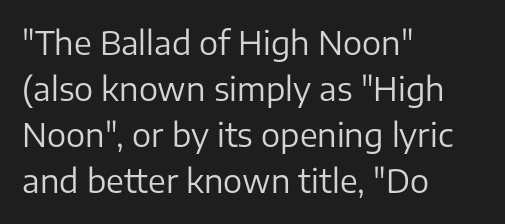
The image shows 32 px regular-weight sans-serif type, upright; set left-aligned, normal line spacing (1.44x), normal letter spacing, not underlined; low stroke contrast and a medium x-height.
